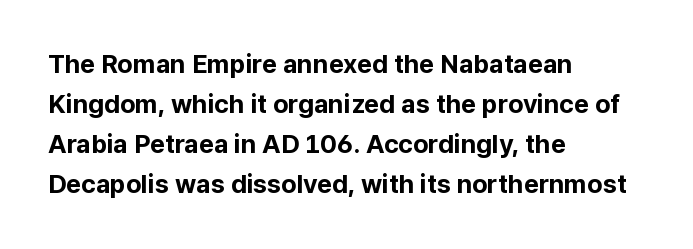
{"italic": "no", "bold": "yes", "underline": "no", "align": "left", "line_spacing": "normal", "line_spacing_ratio": 1.54, "letter_spacing": "normal", "letter_spacing_em": 0.0, "glyph_px": 26}
